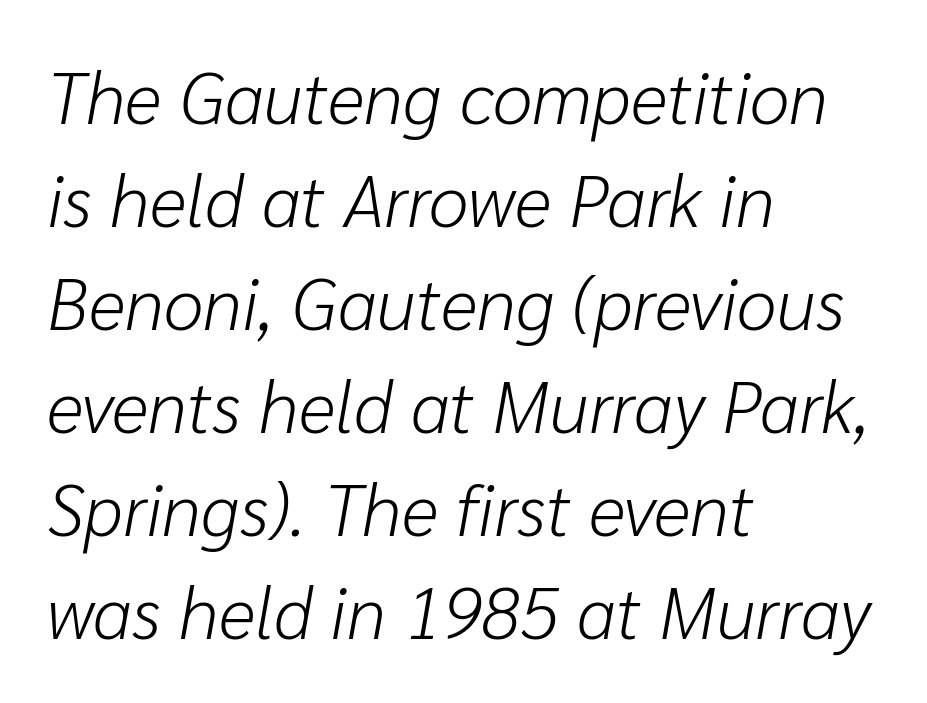
The image shows 72 px light type, italic (leaning right); set left-aligned, normal line spacing (1.43x), normal letter spacing, not underlined; low stroke contrast and a medium x-height.
